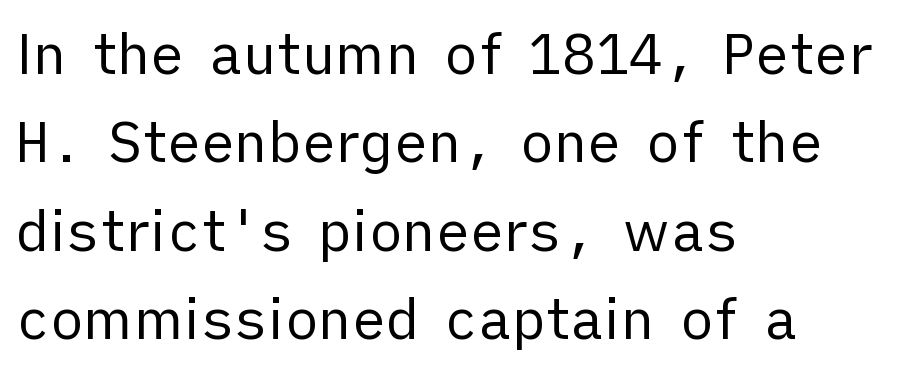
Each letter keeps its own natural width here, so spacing adapts to shape. Leading: standard. The text block is weighted toward the left margin, trailing off unevenly rightward. Posture: vertical.
